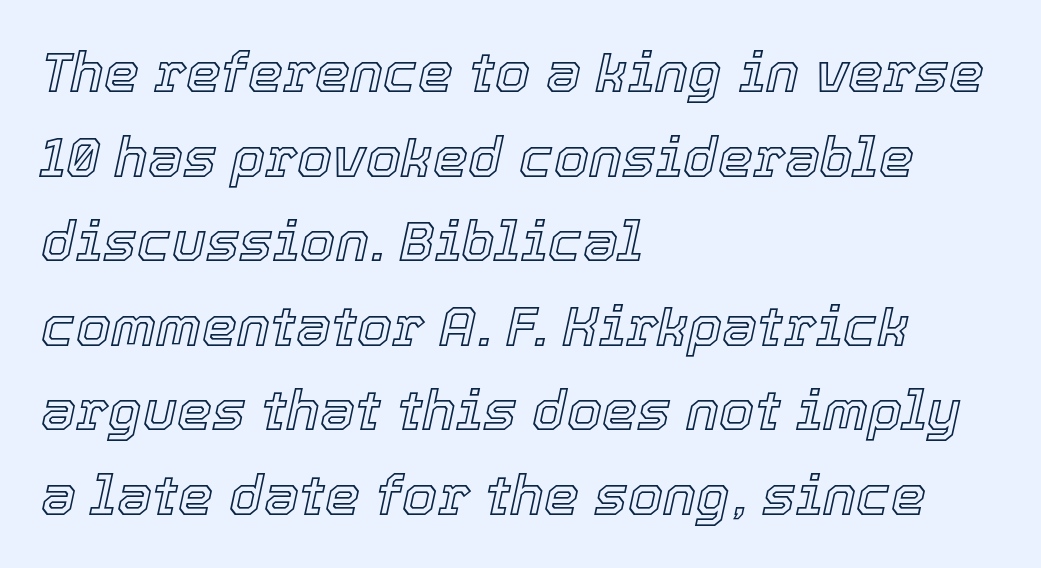
{"italic": "yes", "lean": "right", "slant_degrees": 12, "width": "normal", "x_height": "medium", "monospaced": "no", "underline": "no", "align": "left", "line_spacing": "normal", "line_spacing_ratio": 1.51, "letter_spacing": "normal", "letter_spacing_em": 0.0, "glyph_px": 56}
